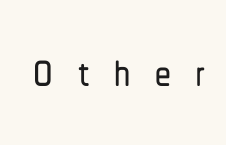
{"serif": "no", "italic": "no", "width": "condensed", "stroke_contrast": "low", "x_height": "medium", "monospaced": "no", "underline": "no", "letter_spacing": "wide", "letter_spacing_em": 0.39, "glyph_px": 63}
